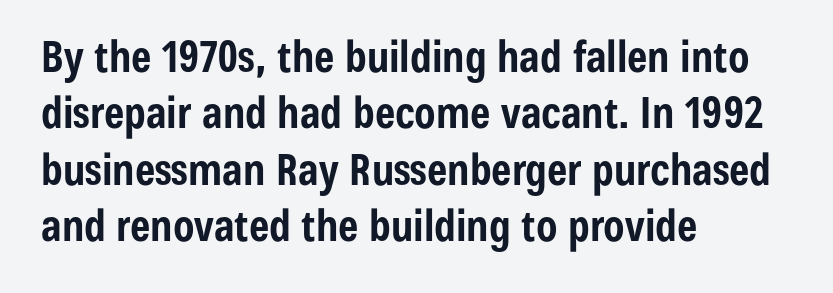
The image shows 43 px bold, condensed sans-serif type, upright; set left-aligned, normal line spacing (1.31x), normal letter spacing, not underlined; low stroke contrast and a medium x-height.
